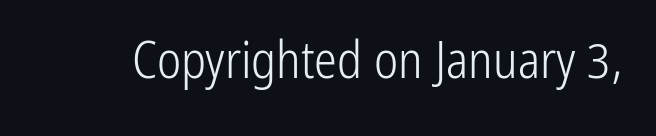
The image shows 51 px light, condensed sans-serif type, upright; set normal letter spacing, not underlined; low stroke contrast and a medium x-height.
